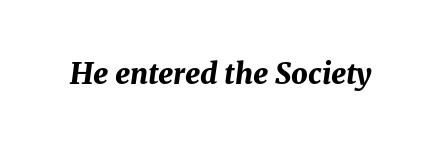
The image shows 29 px bold type, italic (leaning right); set normal letter spacing, not underlined; medium stroke contrast and a medium x-height.
